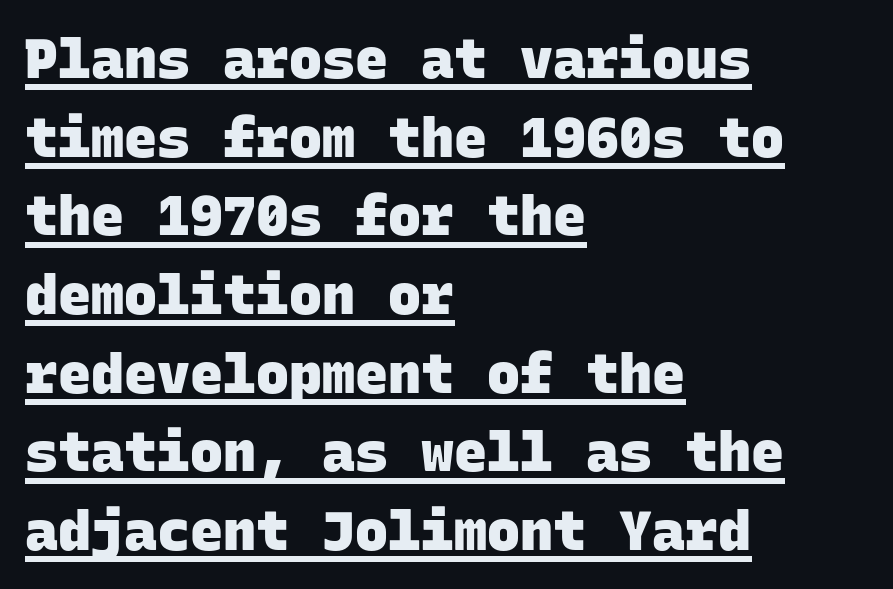
Q: Is the text bold? A: Yes.
Q: Is the typeface a serif or a sans-serif typeface? A: Sans-serif.
Q: Is the text underlined? A: Yes.
Q: How is the paragraph aligned? A: Left-aligned.
Q: Is the spacing between letters normal or unusually wide? A: Normal.
Q: Is the spacing between lines tight, normal or loose? A: Normal.
Q: Width (condensed, normal, or wide)? A: Normal.
Q: Stroke contrast? A: Low.
Q: x-height? A: Large.
Q: Monospaced? A: Yes.
